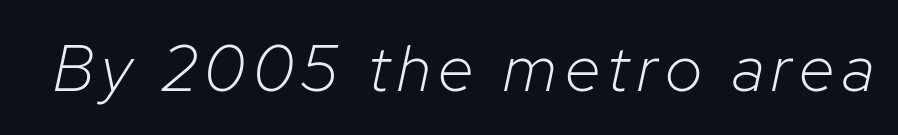
The strokes are not fattened; the text isn't bold. The rendering uses natural spacing where letterforms have individual widths. In terms of posture, this sample is oblique. Any mark beneath the type? The region is blank.
